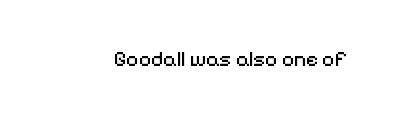
The image shows 21 px text type, upright; set normal letter spacing, not underlined.
